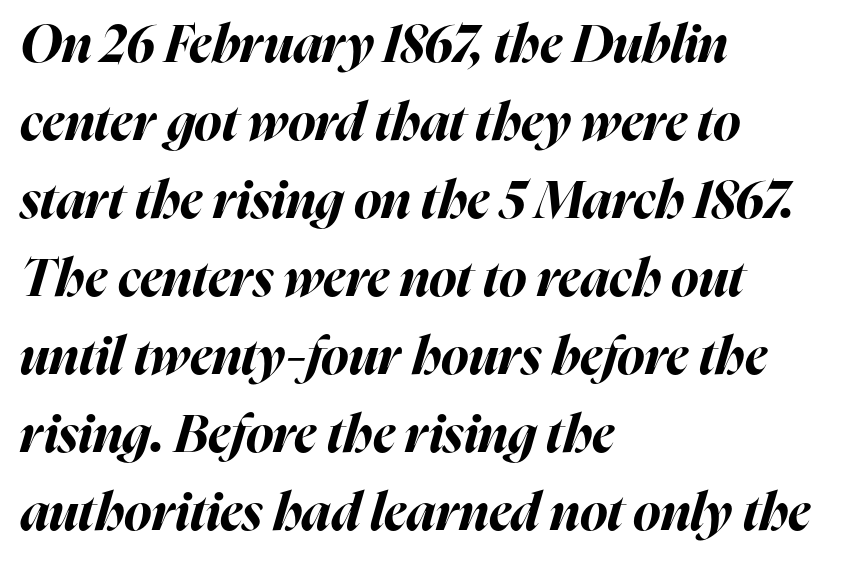
The image shows 52 px bold type, italic (leaning right); set left-aligned, normal line spacing (1.5x), normal letter spacing, not underlined; high stroke contrast and a medium x-height.
